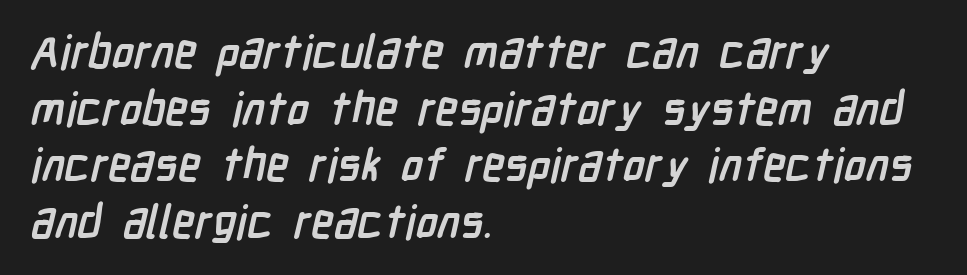
The image shows 46 px semibold, condensed sans-serif type; set left-aligned, line spacing 1.23x, normal letter spacing, not underlined; low stroke contrast and a medium x-height.
